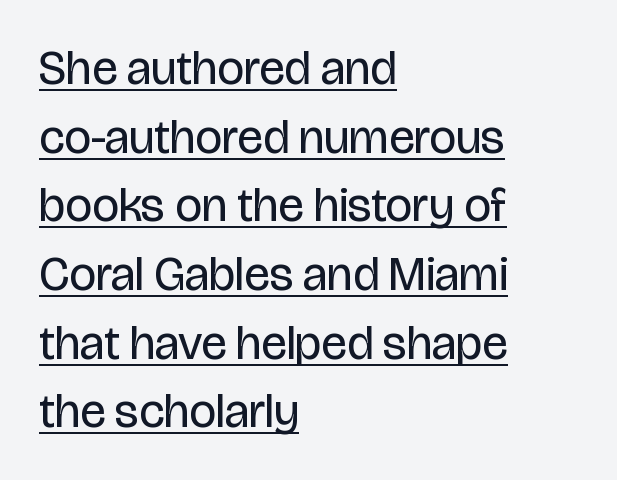
{"serif": "no", "italic": "no", "bold": "no", "weight": "regular", "width": "condensed", "stroke_contrast": "low", "x_height": "large", "monospaced": "no", "underline": "yes", "align": "left", "line_spacing": "normal", "line_spacing_ratio": 1.43, "letter_spacing": "normal", "letter_spacing_em": 0.0, "glyph_px": 48}
